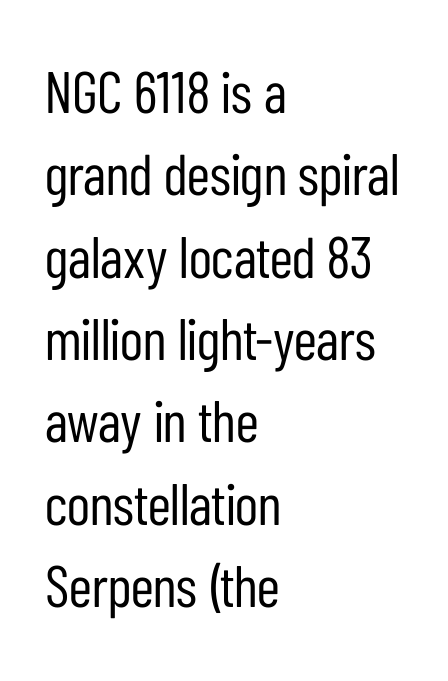
Q: Is the text bold? A: No.
Q: Is the text italic (slanted)? A: No, it is upright.
Q: Is the typeface a serif or a sans-serif typeface? A: Sans-serif.
Q: Is the text underlined? A: No.
Q: How is the paragraph aligned? A: Left-aligned.
Q: Is the spacing between letters normal or unusually wide? A: Normal.
Q: Is the spacing between lines tight, normal or loose? A: Normal.
Q: Width (condensed, normal, or wide)? A: Condensed.
Q: Stroke contrast? A: Low.
Q: x-height? A: Medium.
Q: Monospaced? A: No.
